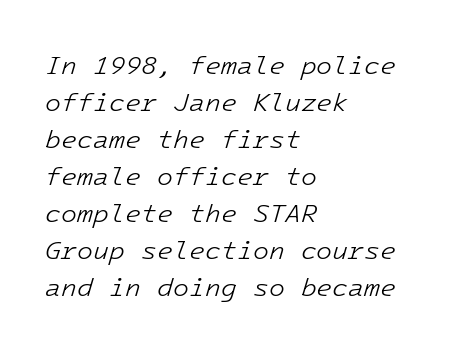
{"italic": "yes", "lean": "right", "slant_degrees": 16, "bold": "no", "underline": "no", "align": "left", "line_spacing": "normal", "line_spacing_ratio": 1.42, "letter_spacing": "normal", "letter_spacing_em": 0.0, "glyph_px": 26}
